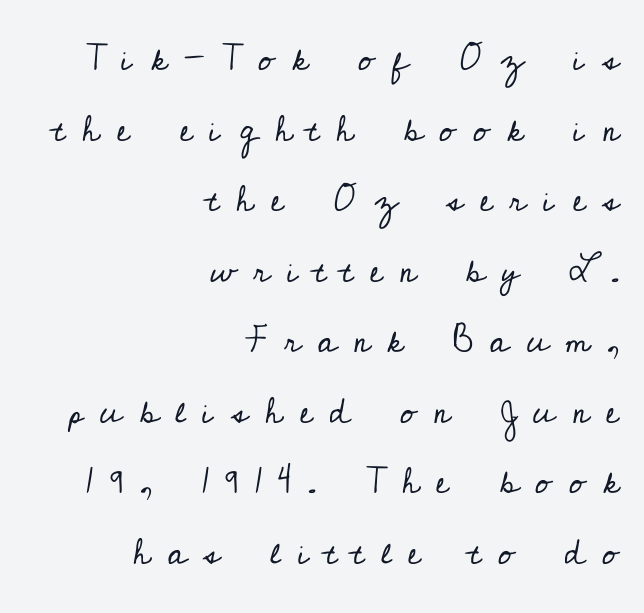
The image shows 36 px regular-weight serif type; set right-aligned, loose line spacing (1.96x), unusually wide letter spacing (+0.47 em), not underlined; low stroke contrast and a small x-height.
